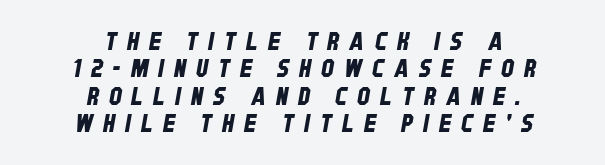
Descenders are the only things crossing below the line. Successive baselines arrive quickly, one right under another. The gaps between neighbouring characters are conspicuously large. The whitespace from short lines is split evenly between both sides.
